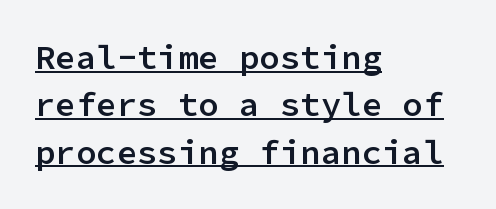
Q: Is the text bold? A: Semi-bold.
Q: Is the text italic (slanted)? A: No, it is upright.
Q: Is the typeface a serif or a sans-serif typeface? A: Sans-serif.
Q: Is the text underlined? A: Yes.
Q: How is the paragraph aligned? A: Left-aligned.
Q: Is the spacing between letters normal or unusually wide? A: Normal.
Q: Is the spacing between lines tight, normal or loose? A: Normal.
Q: Width (condensed, normal, or wide)? A: Normal.
Q: Stroke contrast? A: Low.
Q: x-height? A: Medium.
Q: Monospaced? A: Yes.
